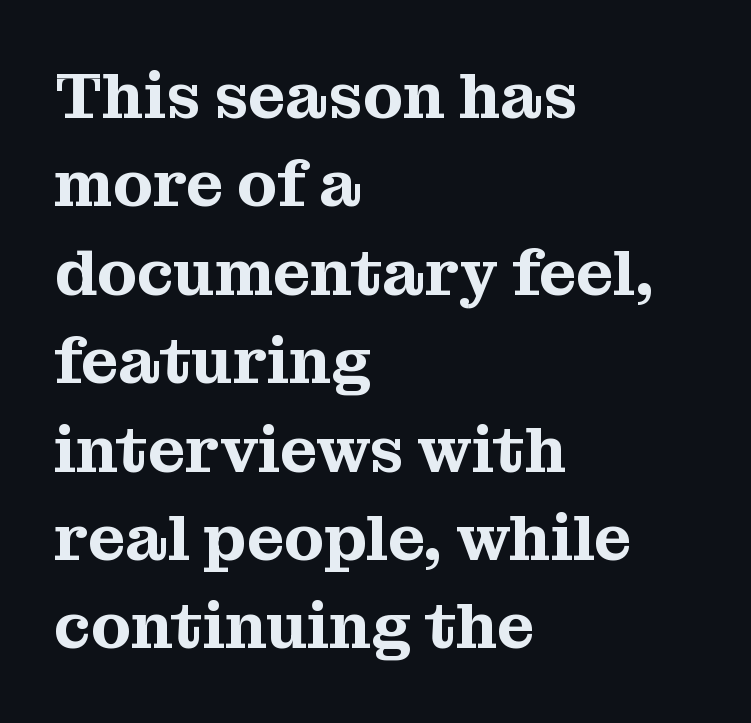
The image shows 65 px serif type, upright; set left-aligned, normal line spacing (1.36x), normal letter spacing, not underlined; medium stroke contrast and a medium x-height.
